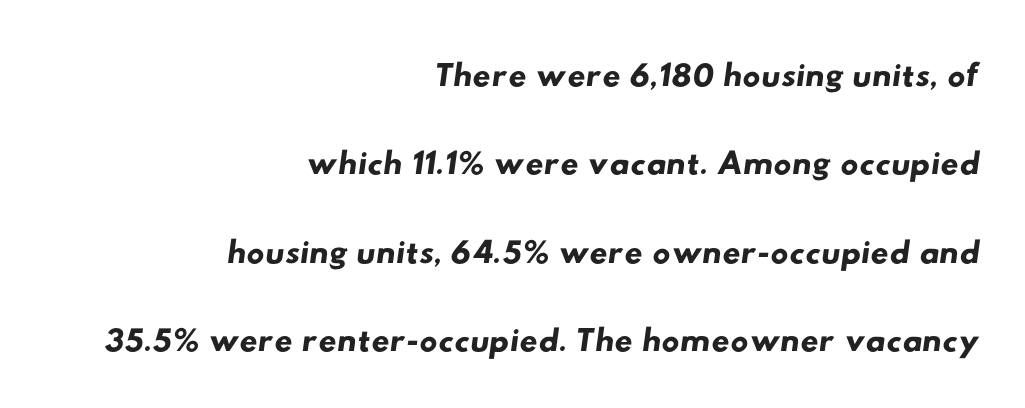
{"serif": "no", "width": "wide", "stroke_contrast": "low", "x_height": "small", "monospaced": "no", "underline": "no", "align": "right", "line_spacing_ratio": 1.77, "letter_spacing": "normal", "letter_spacing_em": 0.0, "glyph_px": 50}
